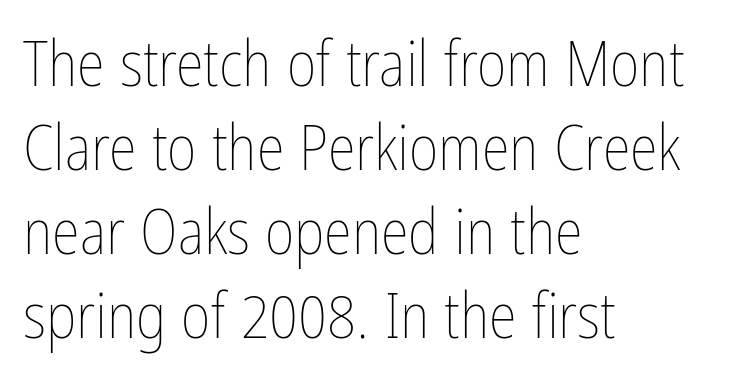
Q: Is the text bold? A: No.
Q: Is the text italic (slanted)? A: No, it is upright.
Q: Is the text underlined? A: No.
Q: How is the paragraph aligned? A: Left-aligned.
Q: Is the spacing between letters normal or unusually wide? A: Normal.
Q: Is the spacing between lines tight, normal or loose? A: Normal.
Q: Width (condensed, normal, or wide)? A: Condensed.
Q: Stroke contrast? A: Low.
Q: x-height? A: Medium.
Q: Monospaced? A: No.
